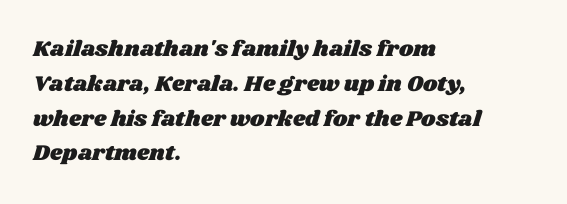
Check under the words: just untouched page. The rendering keeps characters at their native spacing. Successive baselines arrive at the customary interval. The typesetter chose a ragged-right arrangement here.
